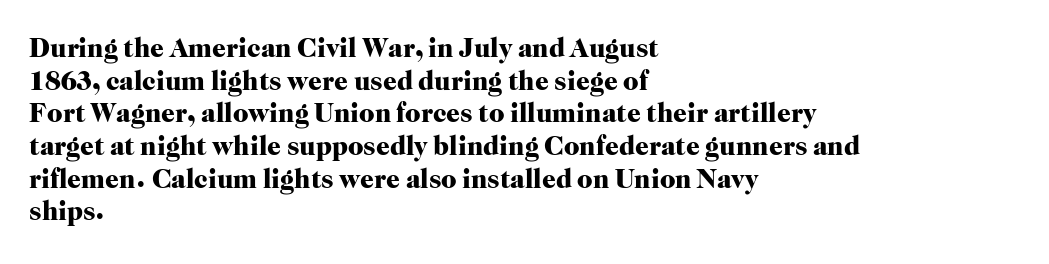
Q: Is the text bold? A: Yes.
Q: Is the text italic (slanted)? A: No, it is upright.
Q: Is the text underlined? A: No.
Q: How is the paragraph aligned? A: Left-aligned.
Q: Is the spacing between letters normal or unusually wide? A: Normal.
